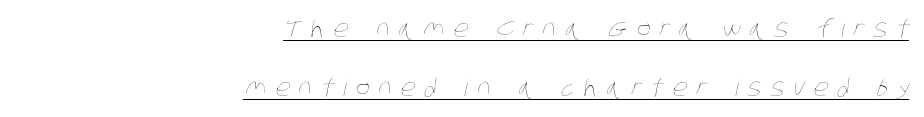
{"bold": "no", "underline": "yes", "align": "right", "line_spacing": "loose", "line_spacing_ratio": 2.46, "letter_spacing": "wide", "letter_spacing_em": 0.37, "glyph_px": 24}
